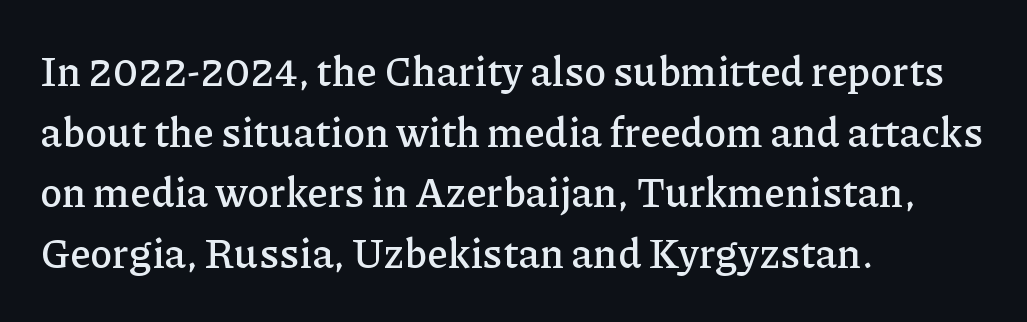
Q: Is the text italic (slanted)? A: No, it is upright.
Q: Is the typeface a serif or a sans-serif typeface? A: Serif.
Q: Is the text underlined? A: No.
Q: How is the paragraph aligned? A: Left-aligned.
Q: Is the spacing between letters normal or unusually wide? A: Normal.
Q: Is the spacing between lines tight, normal or loose? A: Normal.
Q: Width (condensed, normal, or wide)? A: Normal.
Q: Stroke contrast? A: Low.
Q: x-height? A: Medium.
Q: Monospaced? A: No.
